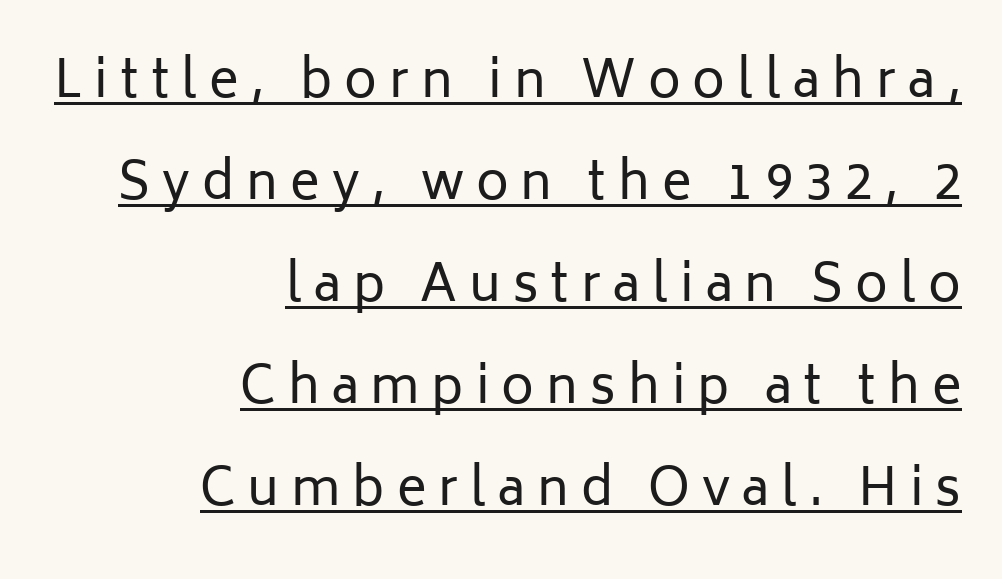
{"serif": "no", "italic": "no", "bold": "no", "weight": "regular", "width": "normal", "stroke_contrast": "low", "x_height": "medium", "monospaced": "no", "underline": "yes", "align": "right", "line_spacing": "loose", "line_spacing_ratio": 2.04, "letter_spacing": "wide", "letter_spacing_em": 0.24, "glyph_px": 50}
